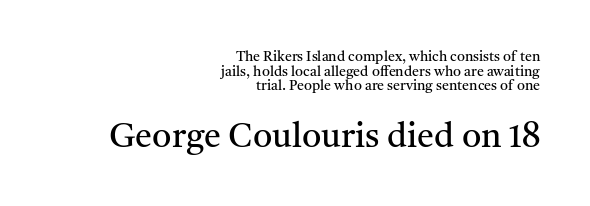
The image shows 34 px regular-weight serif type, upright; set right-aligned, tight line spacing (1.04x), normal letter spacing, not underlined; the second (bottom) block is 2.43x larger; medium stroke contrast and a medium x-height.
